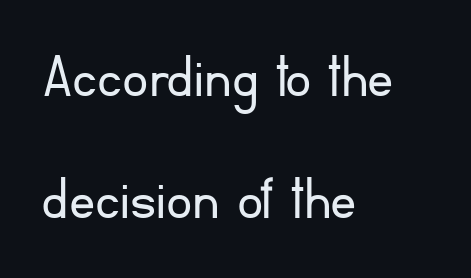
{"serif": "no", "italic": "no", "bold": "no", "weight": "light", "width": "normal", "stroke_contrast": "low", "x_height": "small", "monospaced": "no", "underline": "no", "align": "left", "line_spacing_ratio": 1.88, "letter_spacing": "normal", "letter_spacing_em": 0.0, "glyph_px": 65}
